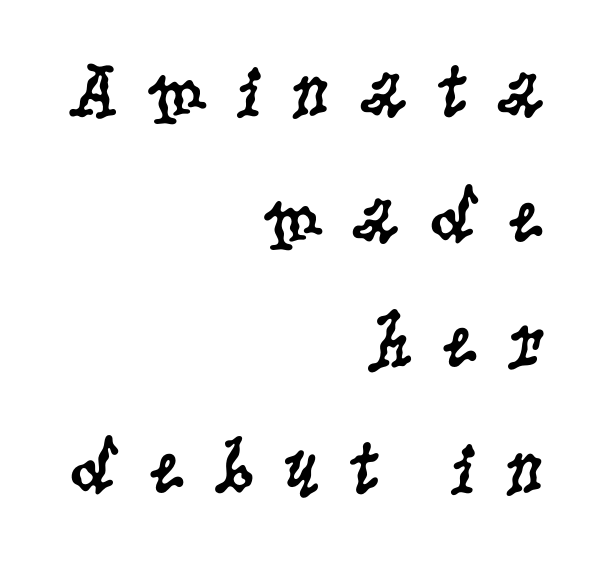
{"serif": "yes", "bold": "no", "weight": "regular", "width": "condensed", "stroke_contrast": "low", "x_height": "large", "monospaced": "no", "underline": "no", "align": "right", "line_spacing": "normal", "line_spacing_ratio": 1.59, "letter_spacing": "wide", "letter_spacing_em": 0.33, "glyph_px": 79}
